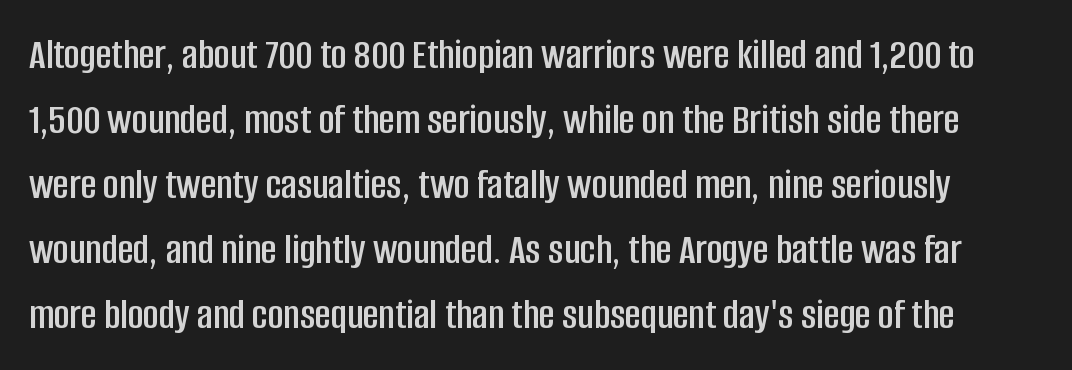
{"serif": "no", "italic": "no", "width": "condensed", "stroke_contrast": "low", "x_height": "large", "monospaced": "no", "underline": "no", "line_spacing": "normal", "line_spacing_ratio": 1.51, "letter_spacing": "normal", "letter_spacing_em": 0.0, "glyph_px": 43}
